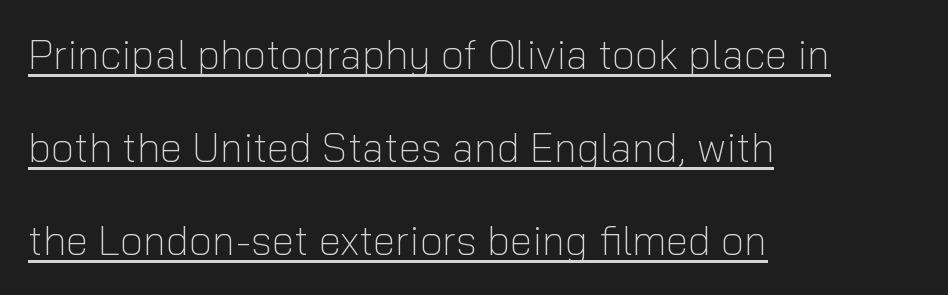
{"serif": "no", "italic": "no", "bold": "no", "weight": "light", "width": "normal", "stroke_contrast": "low", "x_height": "medium", "monospaced": "no", "underline": "yes", "align": "left", "line_spacing": "loose", "line_spacing_ratio": 2.27, "letter_spacing": "normal", "letter_spacing_em": 0.0, "glyph_px": 41}
